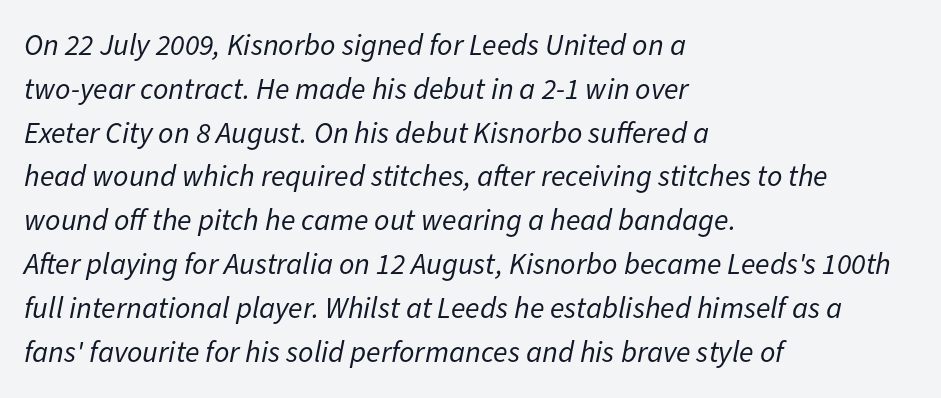
Each stroke keeps to a modest, everyday thickness or less. You could call the tracking neutral — neither tight nor loose. The designer left line spacing at the default. Is this a fixed-width face? No — the glyphs have proportional, varying widths. No word sits above an underline. Compared with ordinary roman type, these characters are visibly tilted.
